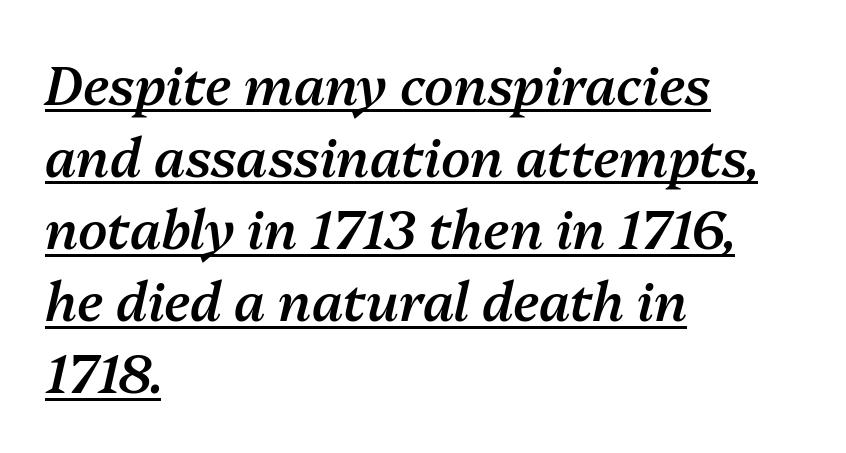
{"italic": "yes", "lean": "right", "slant_degrees": 13, "bold": "semi", "weight": "semibold", "width": "normal", "stroke_contrast": "medium", "x_height": "medium", "monospaced": "no", "underline": "yes", "align": "left", "line_spacing": "normal", "line_spacing_ratio": 1.36, "letter_spacing": "normal", "letter_spacing_em": 0.0, "glyph_px": 53}
